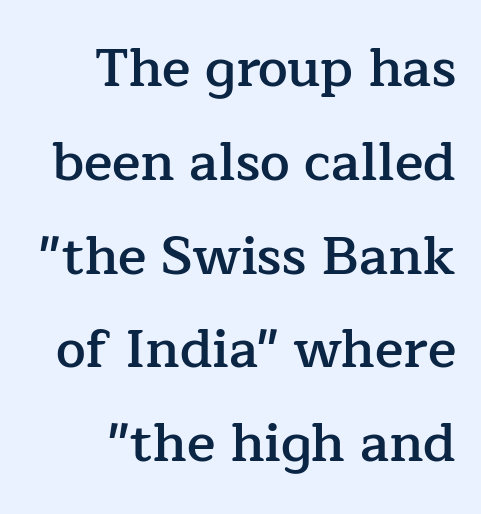
Q: Is the text bold? A: Semi-bold.
Q: Is the text italic (slanted)? A: No, it is upright.
Q: Is the typeface a serif or a sans-serif typeface? A: Serif.
Q: Is the text underlined? A: No.
Q: How is the paragraph aligned? A: Right-aligned.
Q: Is the spacing between letters normal or unusually wide? A: Normal.
Q: Width (condensed, normal, or wide)? A: Normal.
Q: Stroke contrast? A: Low.
Q: x-height? A: Medium.
Q: Monospaced? A: No.
